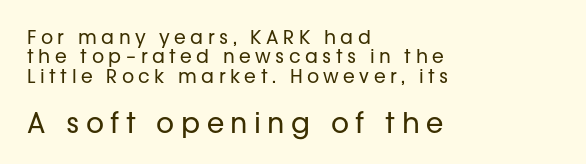
The image shows 28 px regular-weight sans-serif type, upright; set left-aligned, tight line spacing (1.02x), unusually wide letter spacing (+0.23 em), not underlined; the second (bottom) block is 1.47x larger; low stroke contrast and a medium x-height.
